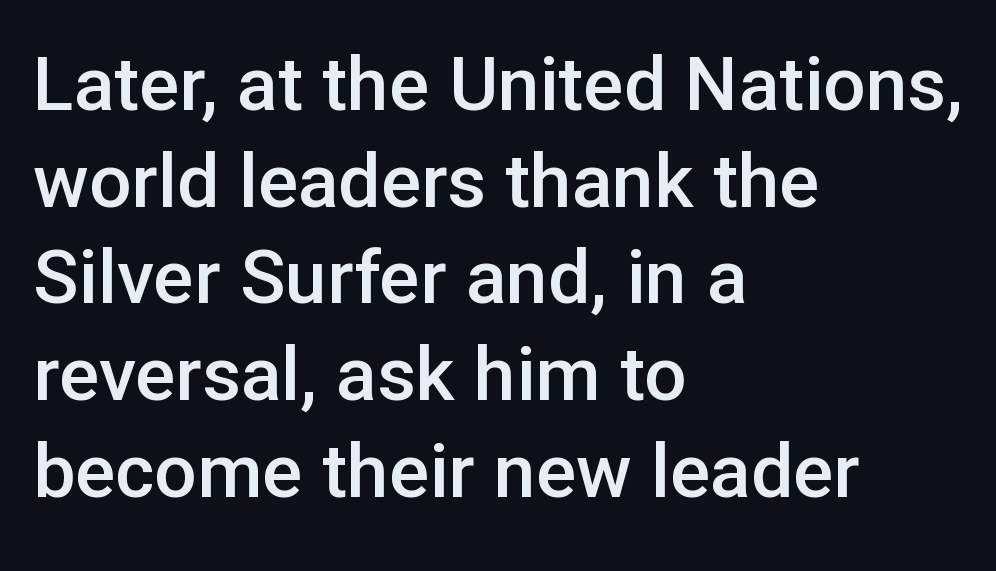
{"serif": "no", "italic": "no", "bold": "semi", "weight": "semibold", "width": "normal", "stroke_contrast": "low", "x_height": "medium", "monospaced": "no", "underline": "no", "align": "left", "line_spacing": "normal", "line_spacing_ratio": 1.29, "letter_spacing": "normal", "letter_spacing_em": 0.0, "glyph_px": 75}
